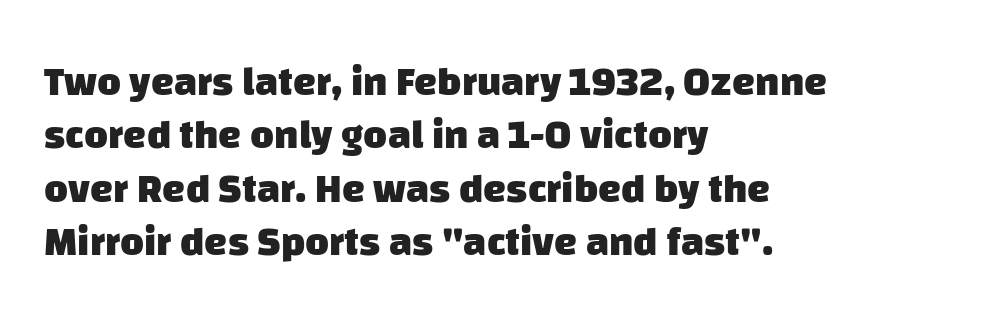
Glyph-to-glyph distance matches everyday printed text. The rendering uses a moderate line-height, typical for paragraphs. The sample has been set heavy, in full bold. The setting favours the left margin, as ordinary paragraphs usually do.
